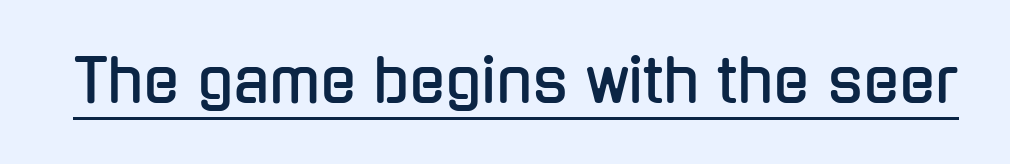
{"serif": "no", "italic": "no", "width": "condensed", "stroke_contrast": "low", "x_height": "medium", "monospaced": "no", "underline": "yes", "letter_spacing": "normal", "letter_spacing_em": 0.0, "glyph_px": 59}
